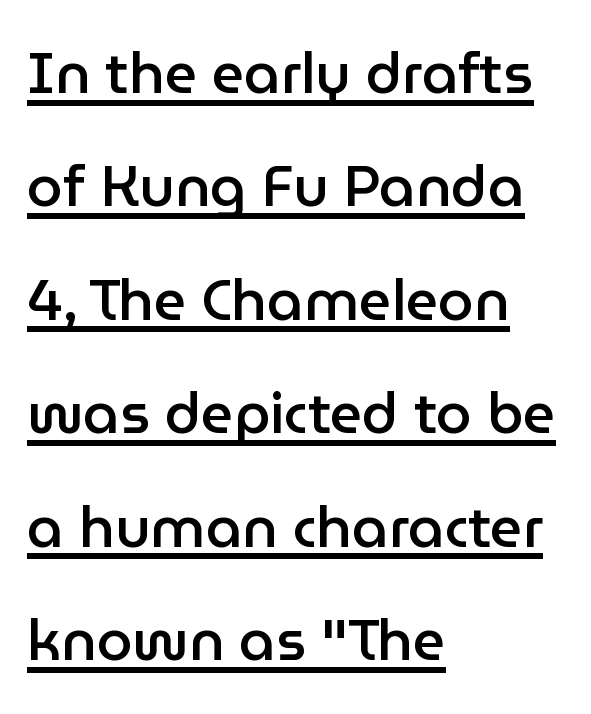
The image shows 57 px semibold sans-serif type, upright; set left-aligned, loose line spacing (1.99x), normal letter spacing, underlined; low stroke contrast and a medium x-height.
